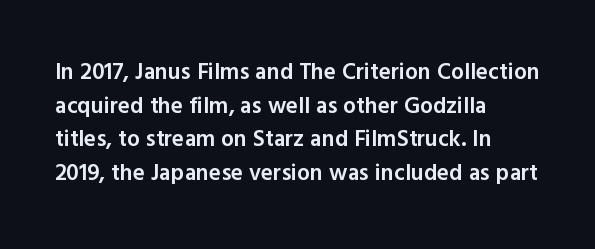
Is there any slant? The stems are plumb. Decoration check: the copy has no underline. Nothing unusual about the tracking: characters are spaced as the font intends. What weight is shown? A semibold, between regular and bold. The setting favours the left margin, as ordinary paragraphs usually do.
